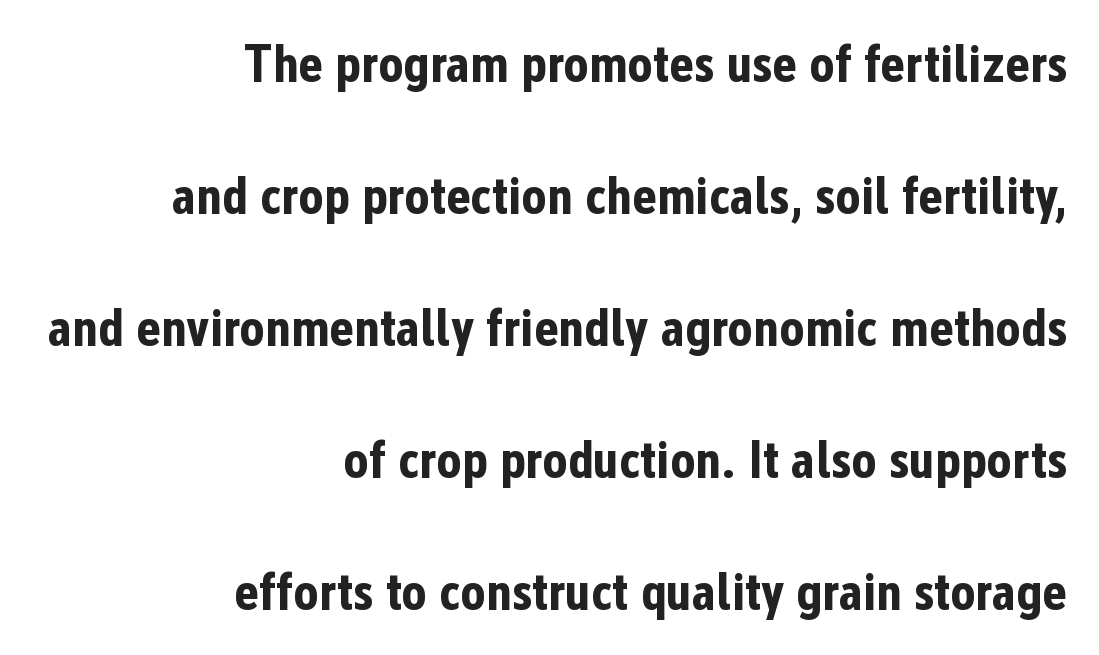
Line spacing here is loose. The zone under the glyphs is completely vacant. Heft: maximum for text — a bold. The tracking reads as untouched default to a designer's eye. The face used here is a sans, in the tradition of grotesques and geometrics. Caption: multi-line text, flush right, ragged left.
